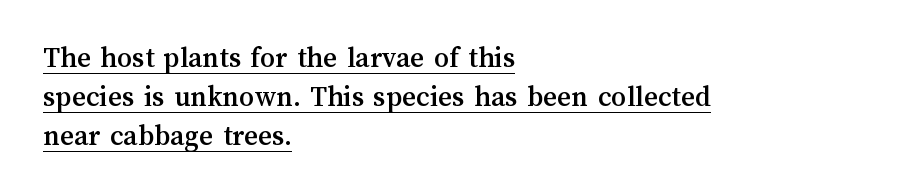
The image shows 30 px text type, upright; set left-aligned, normal line spacing (1.3x), normal letter spacing, underlined; medium stroke contrast and a medium x-height.
